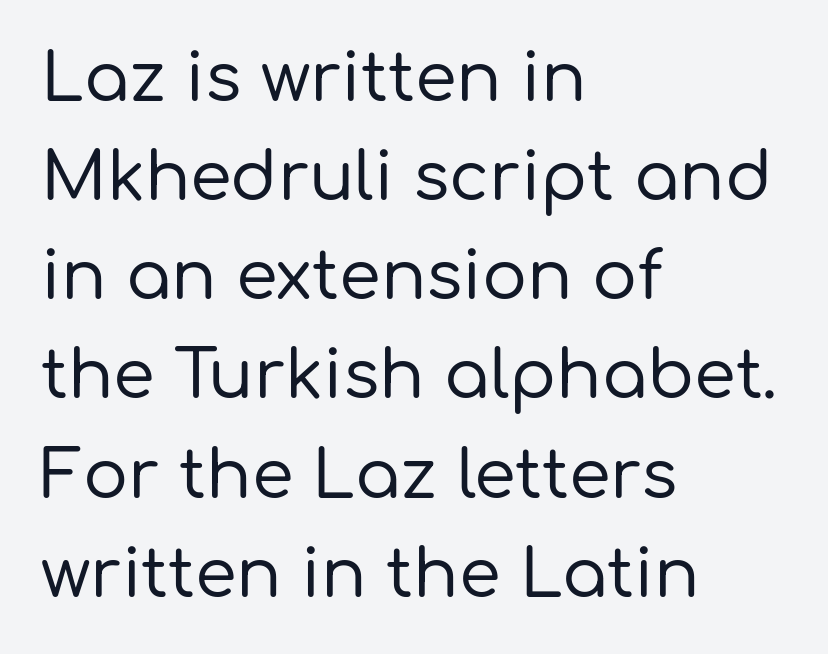
A student would call this left alignment; a typographer would say flush left, rag right. Ordinary non-slanted type is in use. Quick note: interline space is typical. The letters sit at their default tracking, neither squeezed nor spread.
